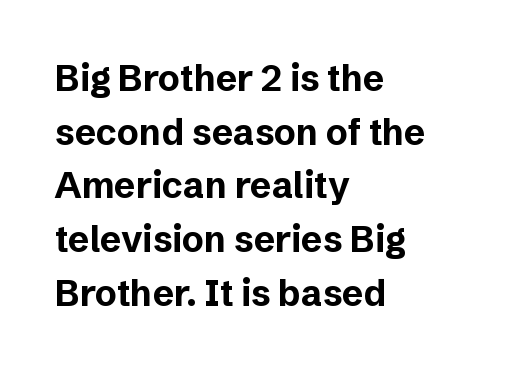
{"serif": "no", "italic": "no", "bold": "yes", "weight": "bold", "width": "normal", "stroke_contrast": "low", "x_height": "medium", "monospaced": "no", "underline": "no", "align": "left", "line_spacing": "normal", "line_spacing_ratio": 1.49, "letter_spacing": "normal", "letter_spacing_em": 0.0, "glyph_px": 36}
